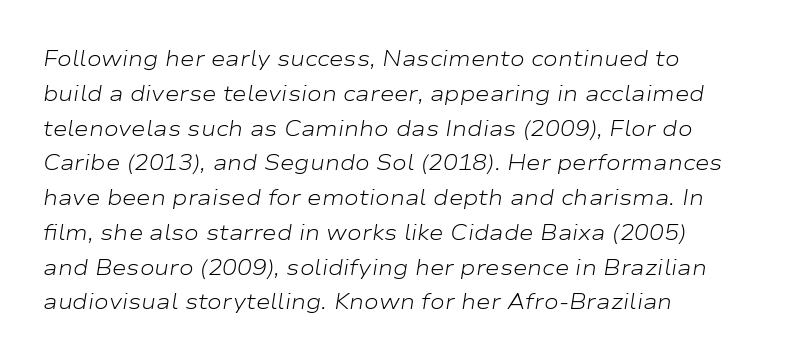
Q: Is the text bold? A: No.
Q: Is the text italic (slanted)? A: Yes, it leans right by about 9 degrees.
Q: Is the text underlined? A: No.
Q: How is the paragraph aligned? A: Left-aligned.
Q: Is the spacing between letters normal or unusually wide? A: Normal.
Q: Is the spacing between lines tight, normal or loose? A: Normal.
